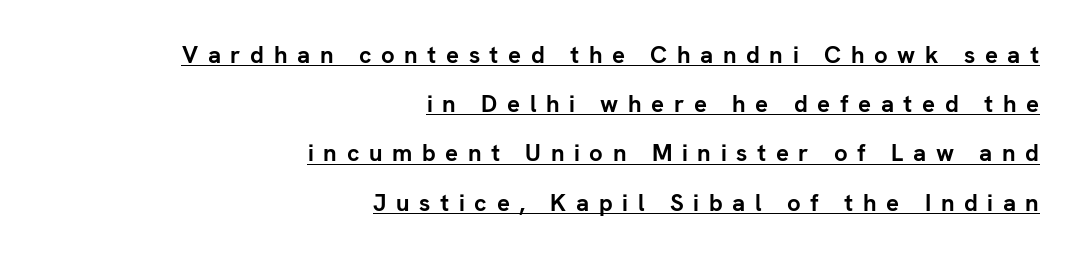
{"italic": "no", "bold": "yes", "underline": "yes", "align": "right", "line_spacing": "loose", "line_spacing_ratio": 2.05, "letter_spacing": "wide", "letter_spacing_em": 0.4, "glyph_px": 24}
